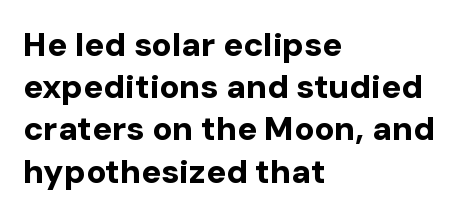
{"serif": "no", "italic": "no", "bold": "yes", "weight": "bold", "width": "normal", "stroke_contrast": "low", "x_height": "medium", "monospaced": "no", "underline": "no", "align": "left", "line_spacing": "normal", "line_spacing_ratio": 1.28, "letter_spacing": "normal", "letter_spacing_em": 0.0, "glyph_px": 33}
